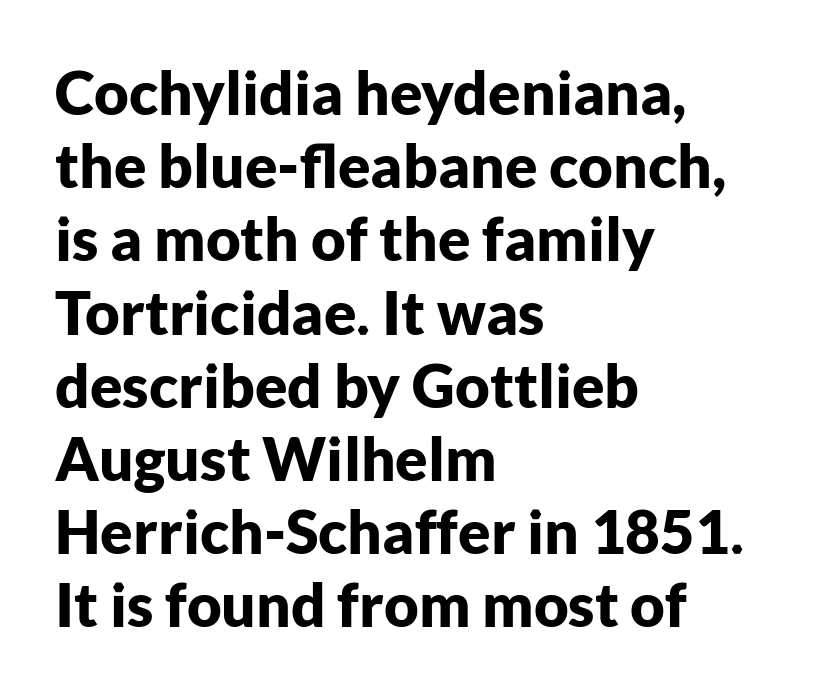
The rendering keeps characters at their native spacing. Check where the strokes stop: nothing finishes them off — pure sans. Layout note: lines flush left. Nobody drew a line under any word here.
